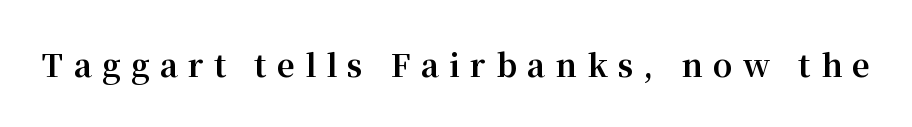
Q: Is the text bold? A: Yes.
Q: Is the text italic (slanted)? A: No, it is upright.
Q: Is the typeface a serif or a sans-serif typeface? A: Serif.
Q: Is the text underlined? A: No.
Q: Is the spacing between letters normal or unusually wide? A: Unusually wide.
Q: Width (condensed, normal, or wide)? A: Normal.
Q: Stroke contrast? A: Medium.
Q: x-height? A: Medium.
Q: Monospaced? A: No.
